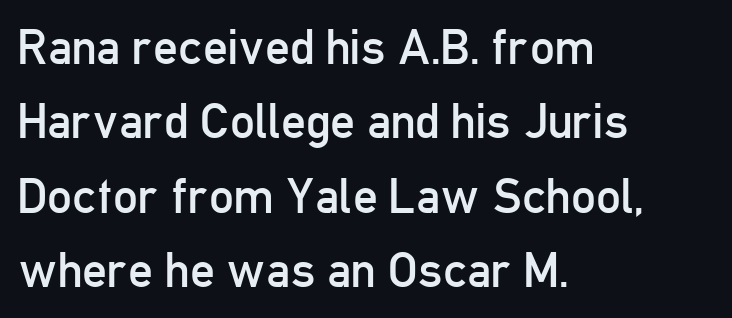
Between one letter and the next there's only the usual sliver of space. Serifs: no, the terminals of the letterforms are clean. This sample uses an upright cut, with every glyph sitting square on the baseline. These glyphs show unthickened strokes, regular width or finer.
